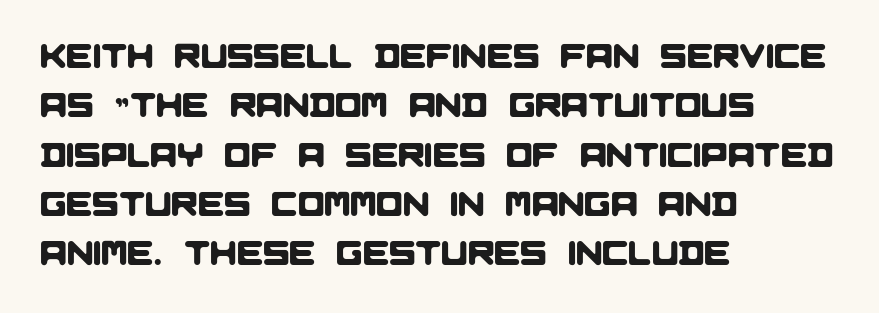
{"serif": "no", "width": "normal", "stroke_contrast": "low", "x_height": "large", "monospaced": "no", "underline": "no", "align": "left", "line_spacing": "normal", "line_spacing_ratio": 1.41, "letter_spacing": "normal", "letter_spacing_em": 0.0, "glyph_px": 35}
